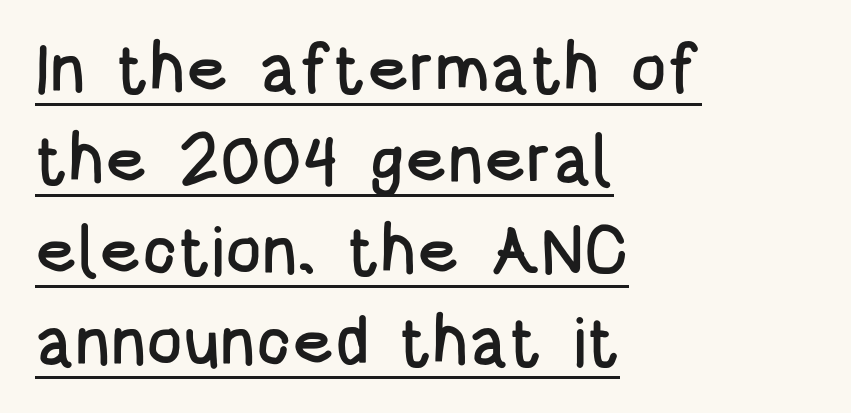
This sample has the flowing, uneven cadence of proportional lettering. The typeface chosen for these lines omits serifs. The rendered words wear a rule along their underside. Interline gaps are of average width in this sample. The tracking reads as untouched default to a designer's eye. Caption: multi-line text, flush left, ragged right.
